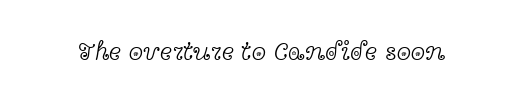
{"italic": "no", "bold": "no", "underline": "no", "letter_spacing": "normal", "letter_spacing_em": 0.0, "glyph_px": 26}
